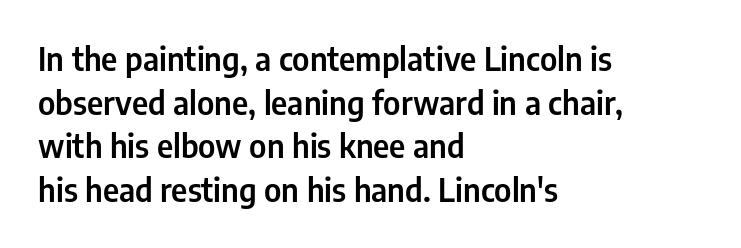
{"serif": "no", "italic": "no", "width": "condensed", "stroke_contrast": "low", "x_height": "medium", "monospaced": "no", "underline": "no", "align": "left", "line_spacing": "normal", "line_spacing_ratio": 1.36, "letter_spacing": "normal", "letter_spacing_em": 0.0, "glyph_px": 32}
